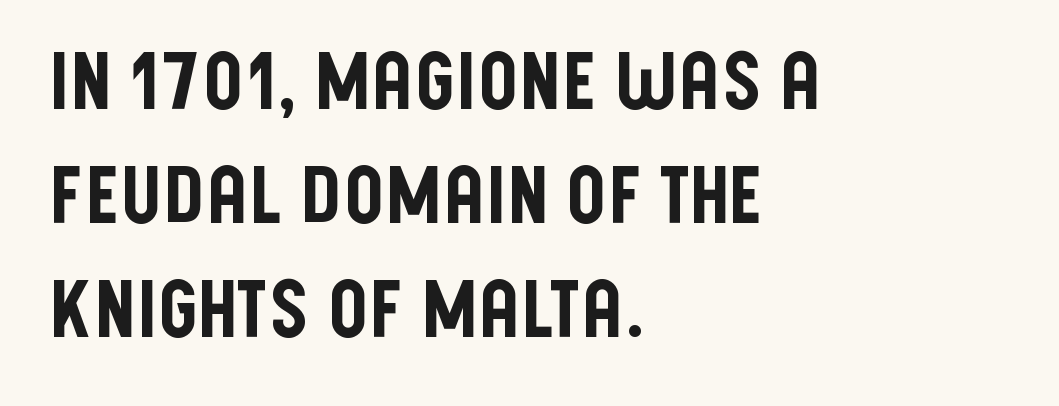
The image shows 79 px condensed sans-serif type, upright; set left-aligned, normal line spacing (1.44x), normal letter spacing, not underlined; low stroke contrast and a large x-height.
